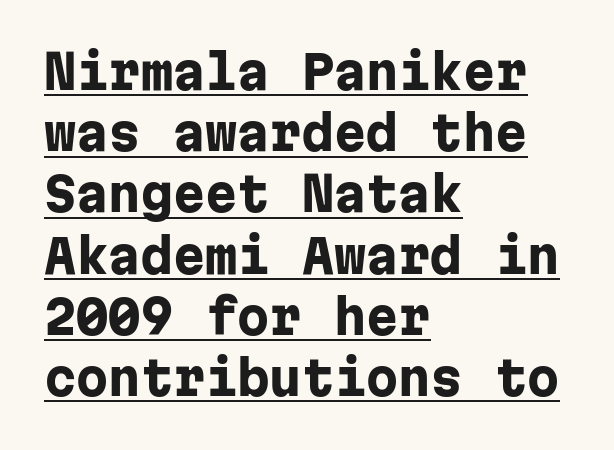
{"serif": "no", "italic": "no", "bold": "yes", "weight": "heavy", "width": "normal", "stroke_contrast": "low", "x_height": "medium", "monospaced": "yes", "underline": "yes", "align": "left", "line_spacing": "normal", "line_spacing_ratio": 1.33, "letter_spacing": "normal", "letter_spacing_em": 0.0, "glyph_px": 46}
